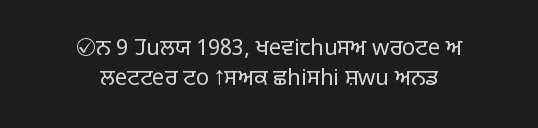
The image shows 22 px text type, upright; set centered, normal line spacing (1.36x), normal letter spacing, not underlined.
